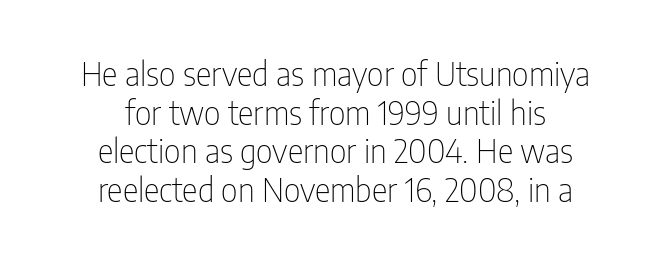
{"serif": "no", "italic": "no", "bold": "no", "weight": "thin", "width": "condensed", "stroke_contrast": "low", "x_height": "medium", "monospaced": "no", "underline": "no", "align": "center", "line_spacing_ratio": 1.17, "letter_spacing": "normal", "letter_spacing_em": 0.0, "glyph_px": 33}
